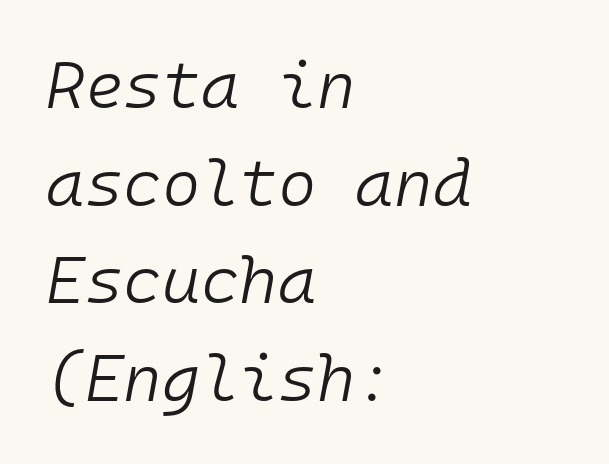
{"italic": "yes", "lean": "right", "slant_degrees": 10, "bold": "no", "weight": "light", "width": "normal", "stroke_contrast": "low", "x_height": "medium", "monospaced": "yes", "underline": "no", "align": "left", "line_spacing": "normal", "line_spacing_ratio": 1.48, "letter_spacing": "normal", "letter_spacing_em": 0.0, "glyph_px": 66}
